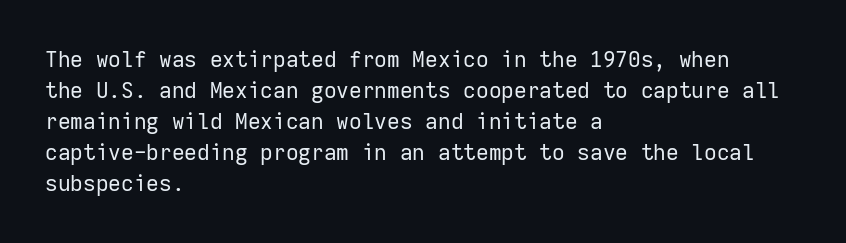
The image shows 22 px text type, upright; set left-aligned, normal line spacing (1.41x), normal letter spacing, not underlined.
